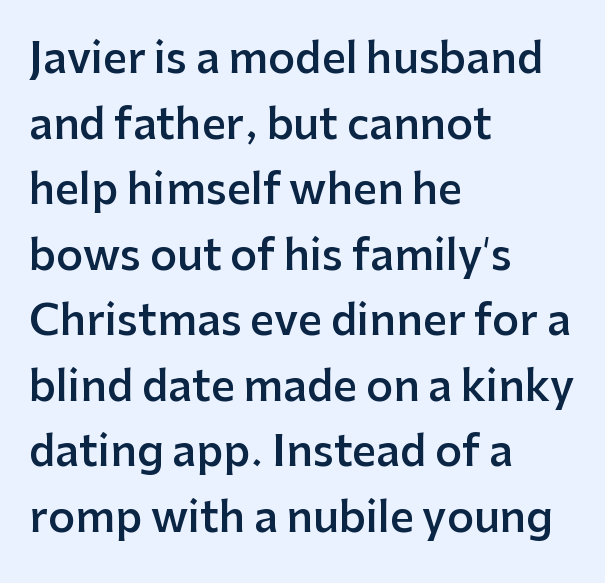
Is there any slant? The stems are plumb. The foot of each line stays bare and open. The passage is arranged the way most books set body copy — flush left. Grotesque or geometric, the face here clearly has no serifs. The letters advance in unequal steps, a hallmark of proportional type. Students, this is semibold: more ink than regular, less than bold.
